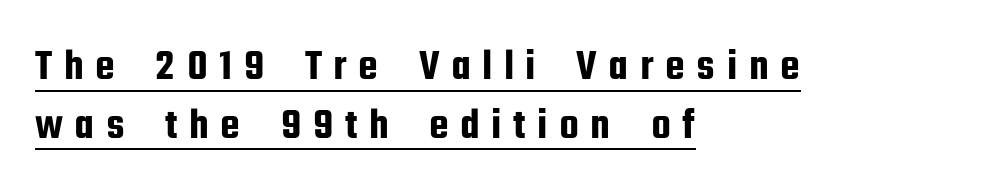
Q: Is the text italic (slanted)? A: No, it is upright.
Q: Is the typeface a serif or a sans-serif typeface? A: Sans-serif.
Q: Is the text underlined? A: Yes.
Q: How is the paragraph aligned? A: Left-aligned.
Q: Is the spacing between letters normal or unusually wide? A: Unusually wide.
Q: Is the spacing between lines tight, normal or loose? A: Normal.
Q: Width (condensed, normal, or wide)? A: Condensed.
Q: Stroke contrast? A: Low.
Q: x-height? A: Medium.
Q: Monospaced? A: No.
